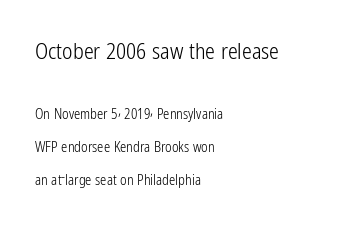
Q: Is the text bold? A: No.
Q: Is the text italic (slanted)? A: No, it is upright.
Q: Is the text underlined? A: No.
Q: How is the paragraph aligned? A: Left-aligned.
Q: Is the spacing between letters normal or unusually wide? A: Normal.
Q: Is the spacing between lines tight, normal or loose? A: Loose.
Q: Which block of text is set in a larger size, the first (top) or the second (bottom)? A: The first (top) one.
